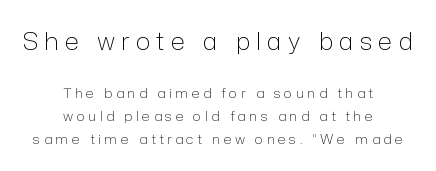
Quick note: not italic, upright. The passage shown is not underscored anywhere. The letterforms sit at book weight or below. If you folded the block vertically in half, each line would mirror itself in length.
